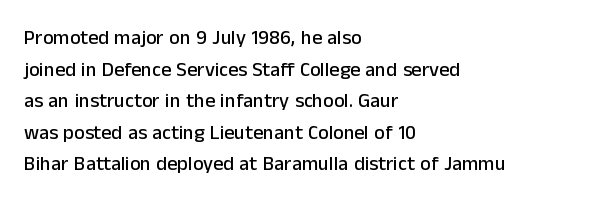
The baseline area is clear. The letterforms sit shoulder to shoulder at normal distance. Each line starts at the same left margin while the right side varies. You can tell it's not italic because the verticals are truly vertical.
